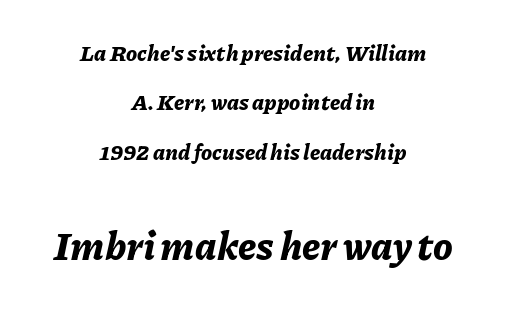
{"italic": "yes", "lean": "right", "slant_degrees": 11, "bold": "yes", "weight": "bold", "width": "normal", "stroke_contrast": "low", "x_height": "medium", "monospaced": "no", "underline": "no", "align": "center", "line_spacing": "loose", "line_spacing_ratio": 2.25, "letter_spacing": "normal", "letter_spacing_em": 0.0, "larger_block": "second", "size_ratio": 1.77, "glyph_px": 39}
